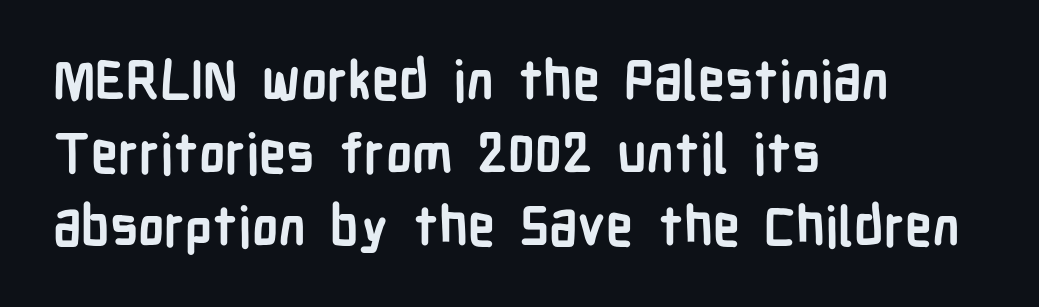
The image shows 54 px semibold, condensed sans-serif type, upright; set left-aligned, normal line spacing (1.35x), normal letter spacing, not underlined; low stroke contrast and a medium x-height.
